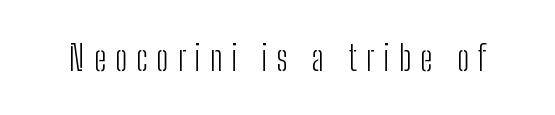
Q: Is the text bold? A: No.
Q: Is the text italic (slanted)? A: No, it is upright.
Q: Is the typeface a serif or a sans-serif typeface? A: Sans-serif.
Q: Is the text underlined? A: No.
Q: Is the spacing between letters normal or unusually wide? A: Unusually wide.
Q: Width (condensed, normal, or wide)? A: Condensed.
Q: Stroke contrast? A: Low.
Q: x-height? A: Medium.
Q: Monospaced? A: No.
